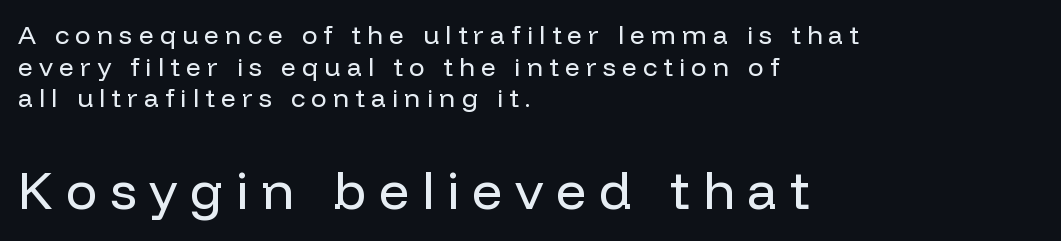
The face looks like a standard text weight, possibly lighter. Stroke terminals: plain, sans-serif. The passage shown begins with its smaller block and ends with its larger one. These lines are rendered in a variable-pitch font. In terms of letterspacing, this is a distinctly airy, spread setting.
